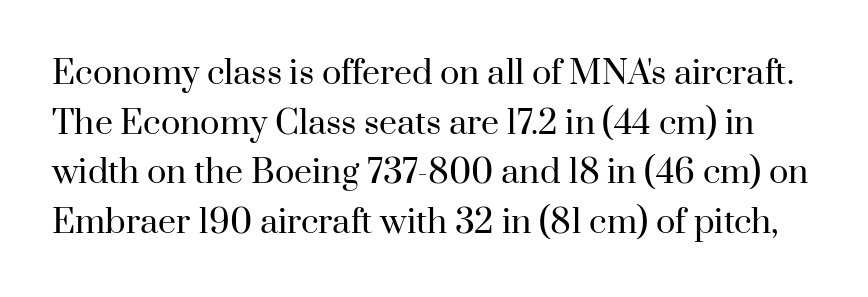
{"serif": "yes", "italic": "no", "bold": "no", "weight": "regular", "width": "normal", "stroke_contrast": "high", "x_height": "small", "monospaced": "no", "underline": "no", "line_spacing": "normal", "line_spacing_ratio": 1.55, "letter_spacing": "normal", "letter_spacing_em": 0.0, "glyph_px": 32}
